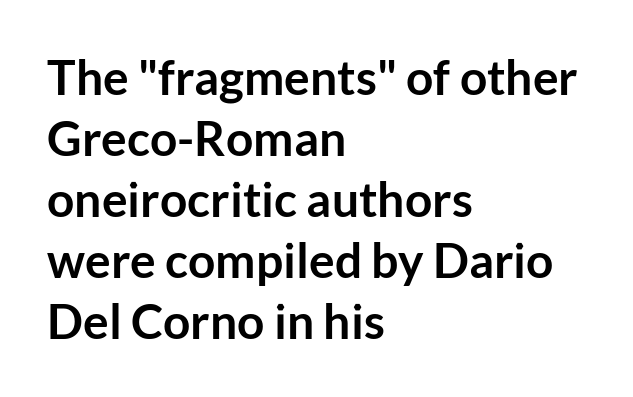
The face used here is a sans, in the tradition of grotesques and geometrics. The glyphs are unaccompanied by any horizontal stroke below them. Reading down the column, the eye jumps a familiar distance to each next line. The face used here is rendered with its standard letterfit.
